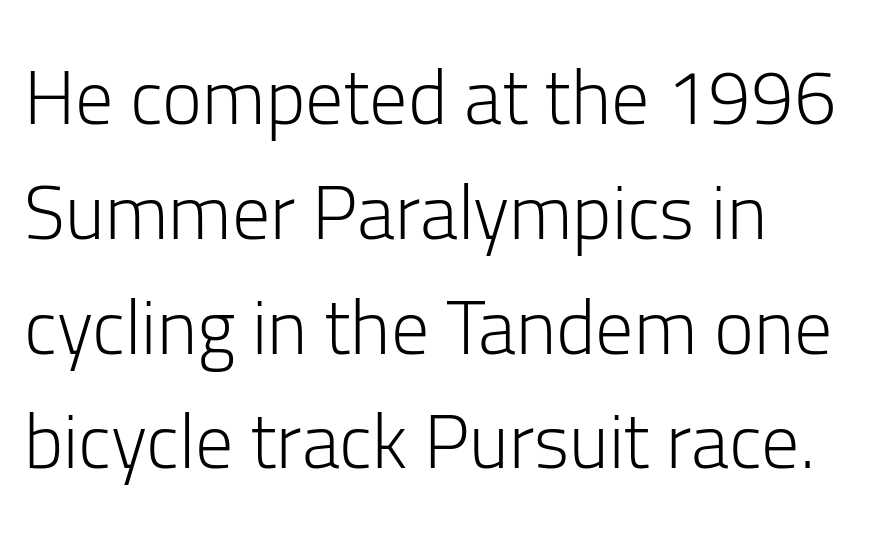
Q: Is the text bold? A: No.
Q: Is the text italic (slanted)? A: No, it is upright.
Q: Is the typeface a serif or a sans-serif typeface? A: Sans-serif.
Q: Is the text underlined? A: No.
Q: How is the paragraph aligned? A: Left-aligned.
Q: Is the spacing between letters normal or unusually wide? A: Normal.
Q: Is the spacing between lines tight, normal or loose? A: Normal.
Q: Width (condensed, normal, or wide)? A: Normal.
Q: Stroke contrast? A: Low.
Q: x-height? A: Medium.
Q: Monospaced? A: No.
